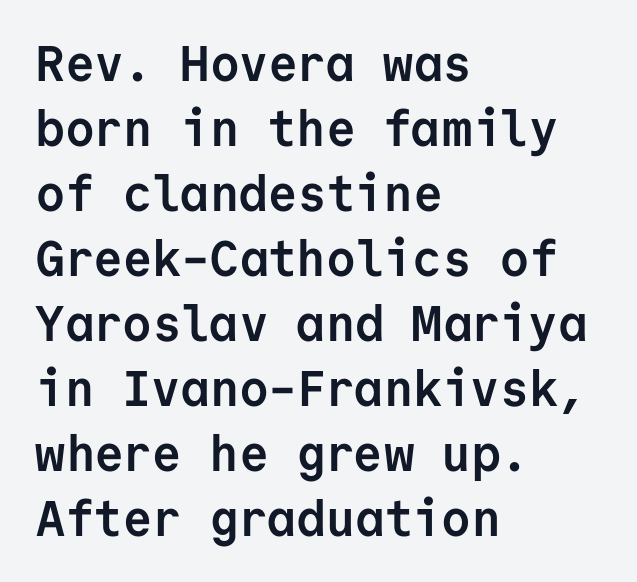
The image shows 50 px semibold sans-serif type, upright, monospaced; set left-aligned, normal line spacing (1.3x), normal letter spacing, not underlined; low stroke contrast and a medium x-height.
